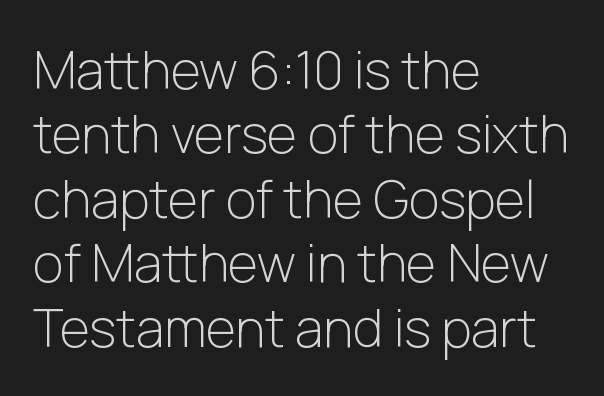
Q: Is the text bold? A: No.
Q: Is the text italic (slanted)? A: No, it is upright.
Q: Is the typeface a serif or a sans-serif typeface? A: Sans-serif.
Q: Is the text underlined? A: No.
Q: How is the paragraph aligned? A: Left-aligned.
Q: Is the spacing between letters normal or unusually wide? A: Normal.
Q: Width (condensed, normal, or wide)? A: Normal.
Q: Stroke contrast? A: Low.
Q: x-height? A: Medium.
Q: Monospaced? A: No.
